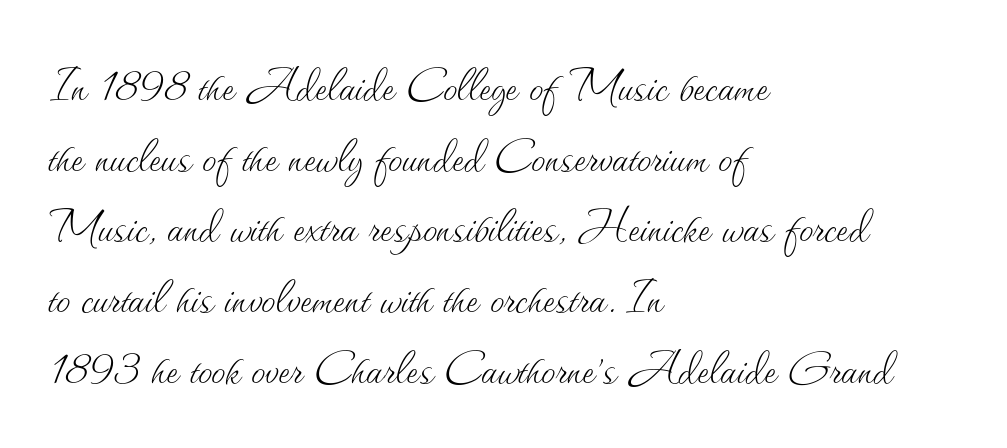
{"bold": "no", "weight": "thin", "width": "normal", "stroke_contrast": "medium", "x_height": "small", "monospaced": "no", "underline": "no", "align": "left", "line_spacing_ratio": 1.24, "letter_spacing": "normal", "letter_spacing_em": 0.0, "glyph_px": 57}
